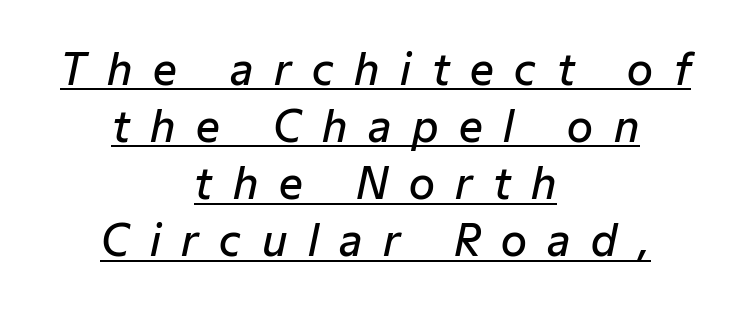
Q: Is the text bold? A: Semi-bold.
Q: Is the text italic (slanted)? A: Yes, it leans right by about 12 degrees.
Q: Is the text underlined? A: Yes.
Q: How is the paragraph aligned? A: Centered.
Q: Is the spacing between letters normal or unusually wide? A: Unusually wide.
Q: Is the spacing between lines tight, normal or loose? A: Normal.
Q: Width (condensed, normal, or wide)? A: Normal.
Q: Stroke contrast? A: Low.
Q: x-height? A: Medium.
Q: Monospaced? A: No.
